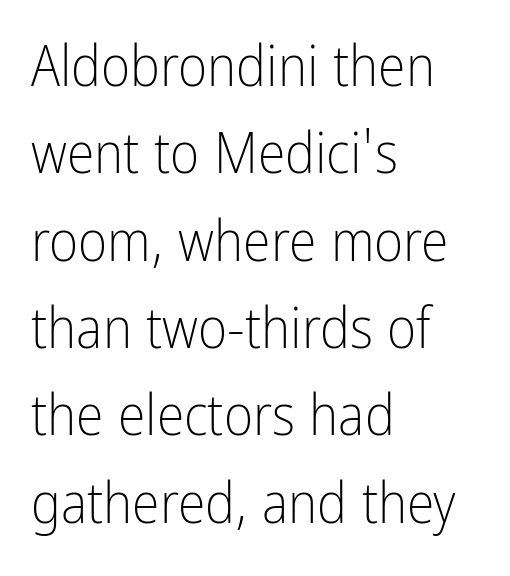
{"serif": "no", "italic": "no", "bold": "no", "weight": "light", "width": "condensed", "stroke_contrast": "low", "x_height": "medium", "monospaced": "no", "underline": "no", "align": "left", "line_spacing": "normal", "line_spacing_ratio": 1.56, "letter_spacing": "normal", "letter_spacing_em": 0.0, "glyph_px": 56}
